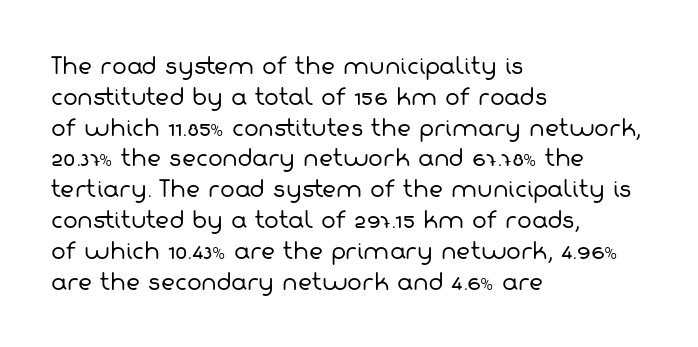
Glance below the letters and you will spot only blank space. Vertical spacing — default. Spacing between characters is what you'd get straight out of the box. Does the copy run flush right? No — it runs flush left. The typeface has the unassuming heft of standard copy or less.
